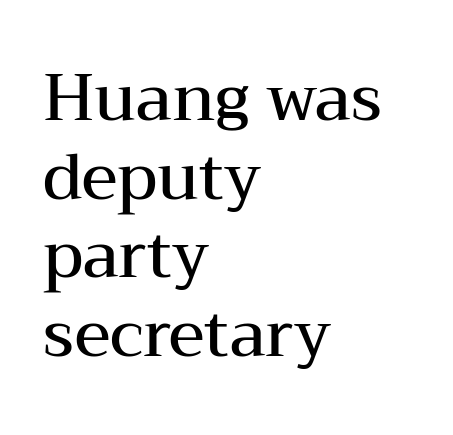
A serif font was chosen for this passage. The rendering uses natural spacing where letterforms have individual widths. Underline: absent. There is no visible air inserted between adjacent glyphs. Layout note: lines flush left.
